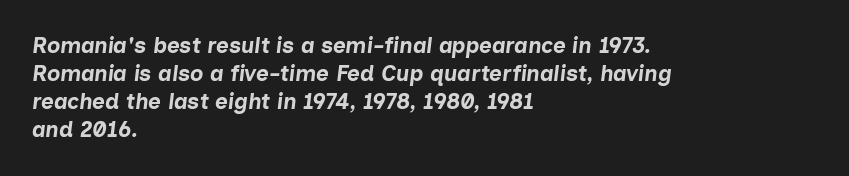
Rendered with sloped, italic letterforms. Typeset ragged right — the left edge is the straight one. Descender tails drop into unmarked territory. These lines carry a lot of weight — the face is fully bold.
